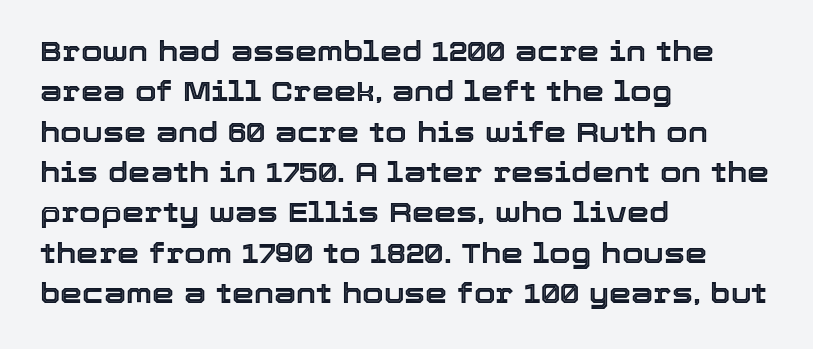
The image shows 28 px text type, upright; set left-aligned, normal line spacing (1.44x), normal letter spacing, not underlined; a medium x-height.
